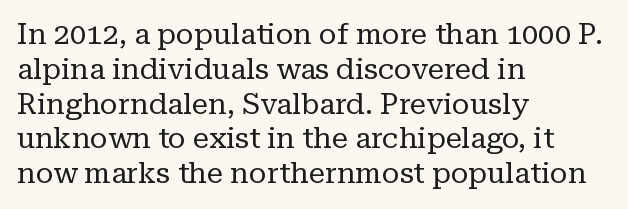
Q: Is the text bold? A: No.
Q: Is the text italic (slanted)? A: No, it is upright.
Q: Is the typeface a serif or a sans-serif typeface? A: Serif.
Q: Is the text underlined? A: No.
Q: How is the paragraph aligned? A: Left-aligned.
Q: Is the spacing between letters normal or unusually wide? A: Normal.
Q: Width (condensed, normal, or wide)? A: Normal.
Q: Stroke contrast? A: Low.
Q: x-height? A: Medium.
Q: Monospaced? A: No.
